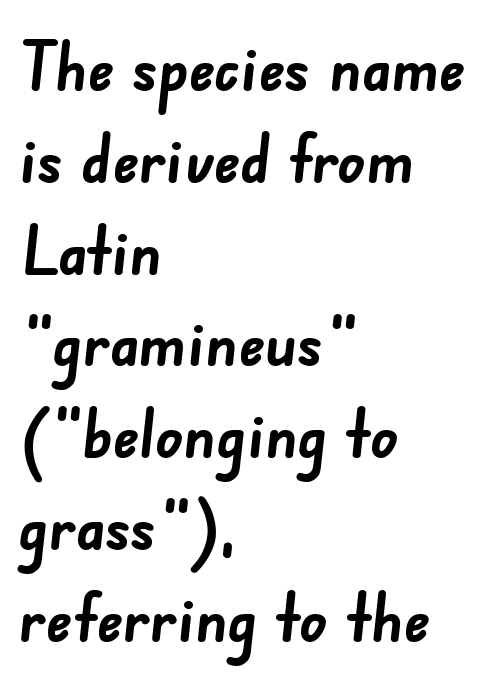
Notice how thick the strokes are: this is what a full bold looks like. Here the designer chose a conventional face with non-uniform glyph widths. Caption: multi-line text, flush left, ragged right. The line-height multiplier appears to be the usual default. The characters display no serif detailing; their extremities are plain.
